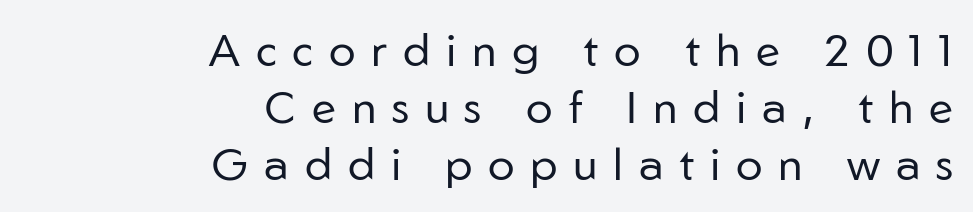
Q: Is the text bold? A: No.
Q: Is the text italic (slanted)? A: No, it is upright.
Q: Is the typeface a serif or a sans-serif typeface? A: Sans-serif.
Q: Is the text underlined? A: No.
Q: How is the paragraph aligned? A: Right-aligned.
Q: Is the spacing between letters normal or unusually wide? A: Unusually wide.
Q: Is the spacing between lines tight, normal or loose? A: Normal.
Q: Width (condensed, normal, or wide)? A: Normal.
Q: Stroke contrast? A: Low.
Q: x-height? A: Medium.
Q: Monospaced? A: No.
